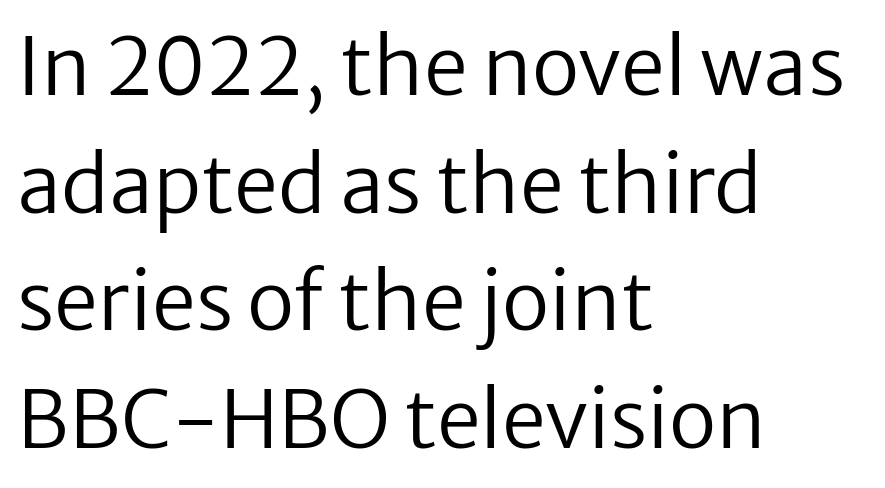
Q: Is the text bold? A: No.
Q: Is the text italic (slanted)? A: No, it is upright.
Q: Is the typeface a serif or a sans-serif typeface? A: Sans-serif.
Q: Is the text underlined? A: No.
Q: How is the paragraph aligned? A: Left-aligned.
Q: Is the spacing between letters normal or unusually wide? A: Normal.
Q: Is the spacing between lines tight, normal or loose? A: Normal.
Q: Width (condensed, normal, or wide)? A: Normal.
Q: Stroke contrast? A: Low.
Q: x-height? A: Medium.
Q: Monospaced? A: No.
